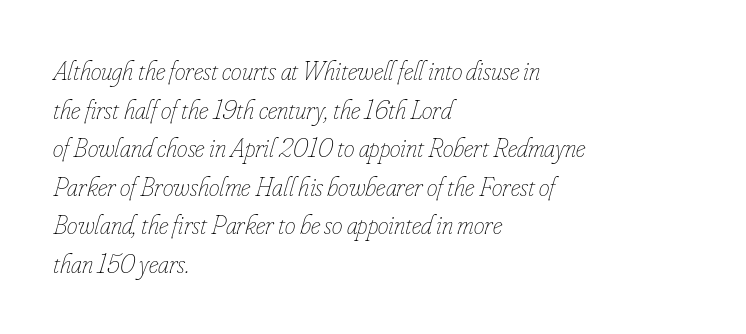
The image shows 27 px text type, italic (leaning right); set left-aligned, normal line spacing (1.43x), normal letter spacing, not underlined.
